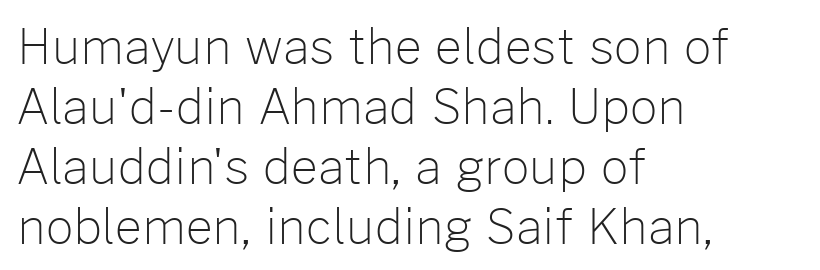
{"serif": "no", "italic": "no", "bold": "no", "weight": "light", "width": "normal", "stroke_contrast": "low", "x_height": "medium", "monospaced": "no", "underline": "no", "align": "left", "line_spacing": "normal", "line_spacing_ratio": 1.25, "letter_spacing": "normal", "letter_spacing_em": 0.0, "glyph_px": 48}
